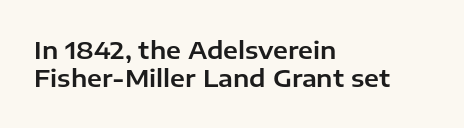
The image shows 24 px text type, upright; set left-aligned, line spacing 1.18x, normal letter spacing, not underlined.
